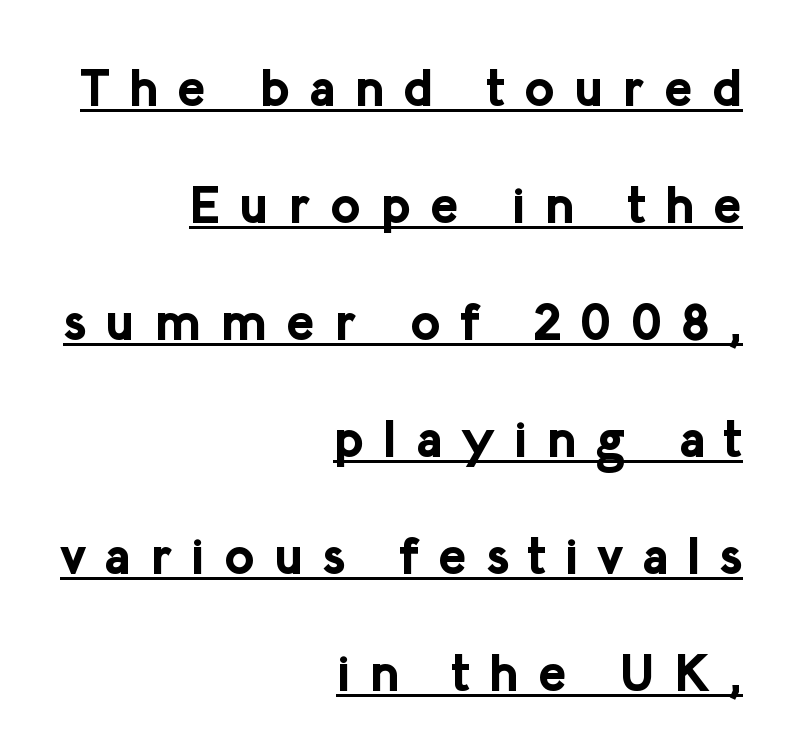
{"serif": "no", "italic": "no", "bold": "yes", "weight": "bold", "width": "normal", "stroke_contrast": "low", "x_height": "medium", "monospaced": "no", "underline": "yes", "align": "right", "line_spacing": "loose", "line_spacing_ratio": 2.25, "letter_spacing": "wide", "letter_spacing_em": 0.37, "glyph_px": 52}
